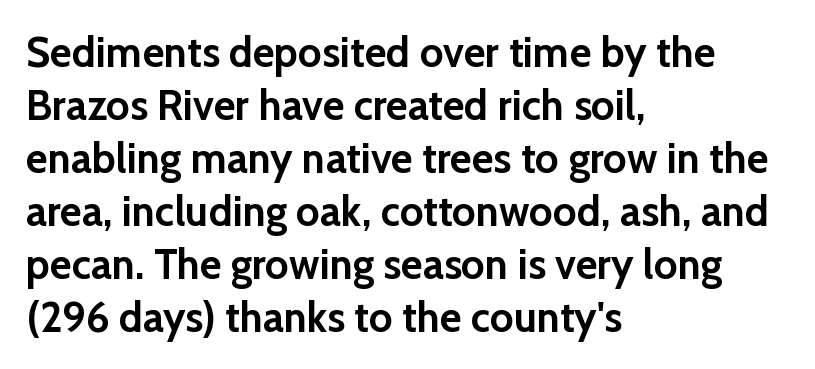
Q: Is the text bold? A: Yes.
Q: Is the text italic (slanted)? A: No, it is upright.
Q: Is the typeface a serif or a sans-serif typeface? A: Sans-serif.
Q: Is the text underlined? A: No.
Q: How is the paragraph aligned? A: Left-aligned.
Q: Is the spacing between letters normal or unusually wide? A: Normal.
Q: Is the spacing between lines tight, normal or loose? A: Normal.
Q: Width (condensed, normal, or wide)? A: Normal.
Q: Stroke contrast? A: Low.
Q: x-height? A: Medium.
Q: Monospaced? A: No.
